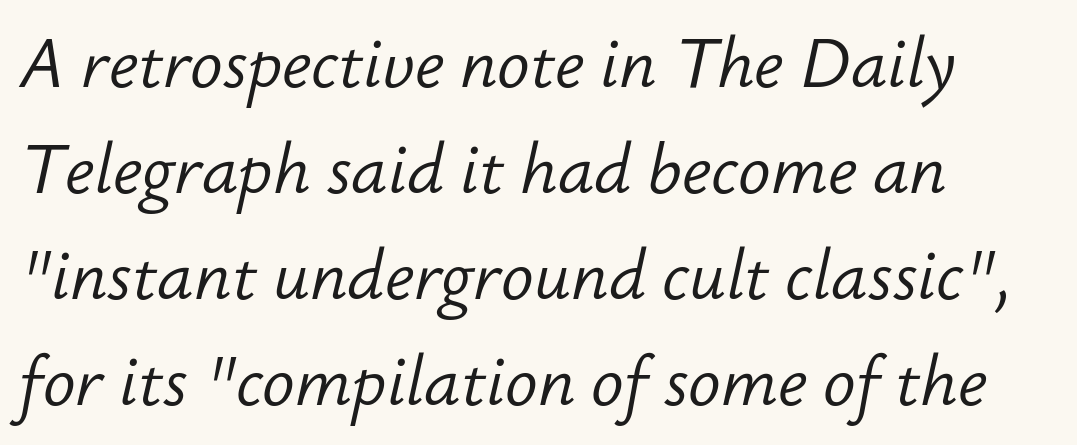
Q: Is the text bold? A: No.
Q: Is the text italic (slanted)? A: Yes, it leans right by about 12 degrees.
Q: Is the text underlined? A: No.
Q: How is the paragraph aligned? A: Left-aligned.
Q: Is the spacing between letters normal or unusually wide? A: Normal.
Q: Is the spacing between lines tight, normal or loose? A: Normal.
Q: Width (condensed, normal, or wide)? A: Normal.
Q: Stroke contrast? A: Low.
Q: x-height? A: Small.
Q: Monospaced? A: No.
